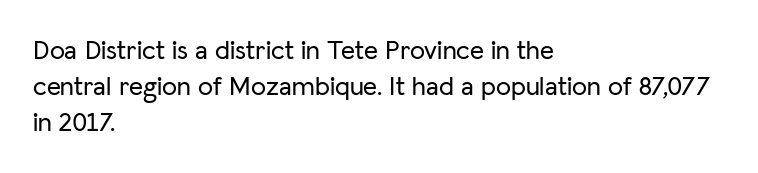
Q: Is the text italic (slanted)? A: No, it is upright.
Q: Is the text underlined? A: No.
Q: How is the paragraph aligned? A: Left-aligned.
Q: Is the spacing between letters normal or unusually wide? A: Normal.
Q: Is the spacing between lines tight, normal or loose? A: Normal.
